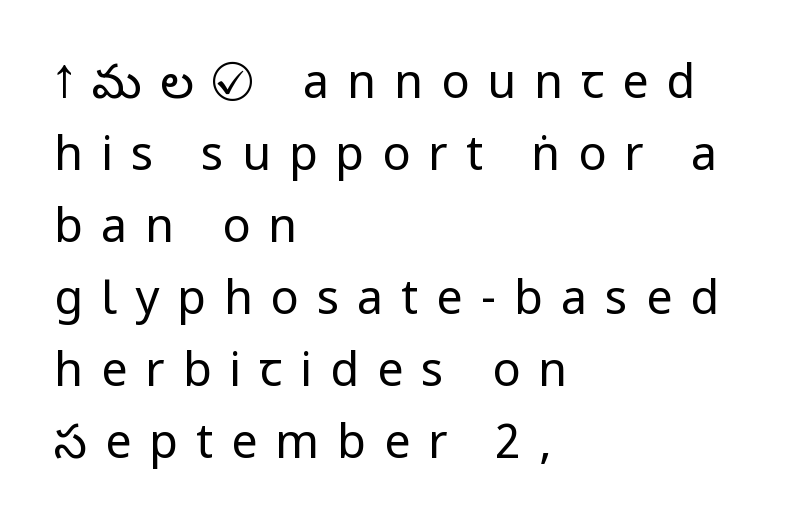
These lines were composed using upright roman letters. Stroke terminals: plain, sans-serif. The face used here is proportionally spaced, like ordinary book or web type. In terms of leading, this rendering sits right in the middle. This rendering features lettering with no underline. Visually the block forms a straight wall on the left and a jagged coastline on the right.
